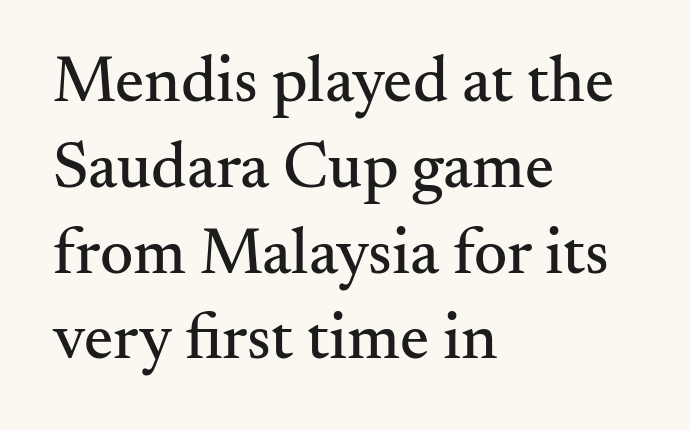
{"serif": "yes", "italic": "no", "width": "normal", "stroke_contrast": "medium", "x_height": "small", "monospaced": "no", "underline": "no", "align": "left", "line_spacing": "normal", "line_spacing_ratio": 1.32, "letter_spacing": "normal", "letter_spacing_em": 0.0, "glyph_px": 65}
